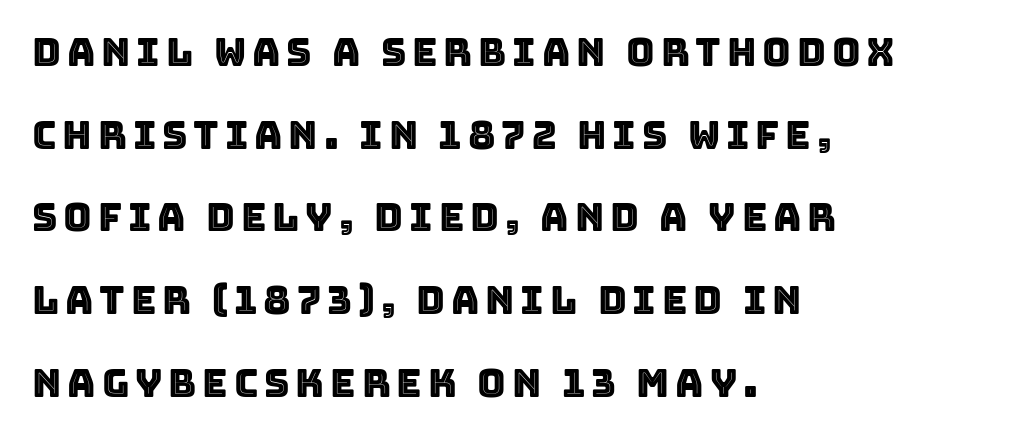
{"italic": "no", "width": "normal", "x_height": "large", "monospaced": "no", "underline": "no", "align": "left", "line_spacing": "loose", "line_spacing_ratio": 2.12, "glyph_px": 39}
